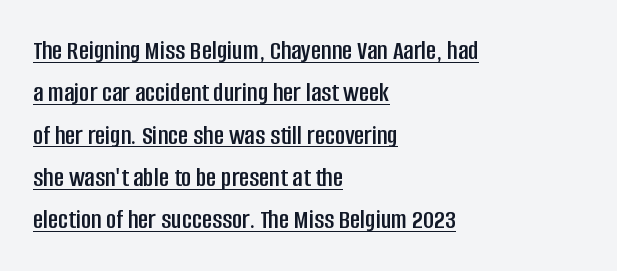
Q: Is the text italic (slanted)? A: No, it is upright.
Q: Is the typeface a serif or a sans-serif typeface? A: Sans-serif.
Q: Is the text underlined? A: Yes.
Q: How is the paragraph aligned? A: Left-aligned.
Q: Is the spacing between letters normal or unusually wide? A: Normal.
Q: Is the spacing between lines tight, normal or loose? A: Normal.
Q: Width (condensed, normal, or wide)? A: Condensed.
Q: Stroke contrast? A: Low.
Q: x-height? A: Large.
Q: Monospaced? A: No.
